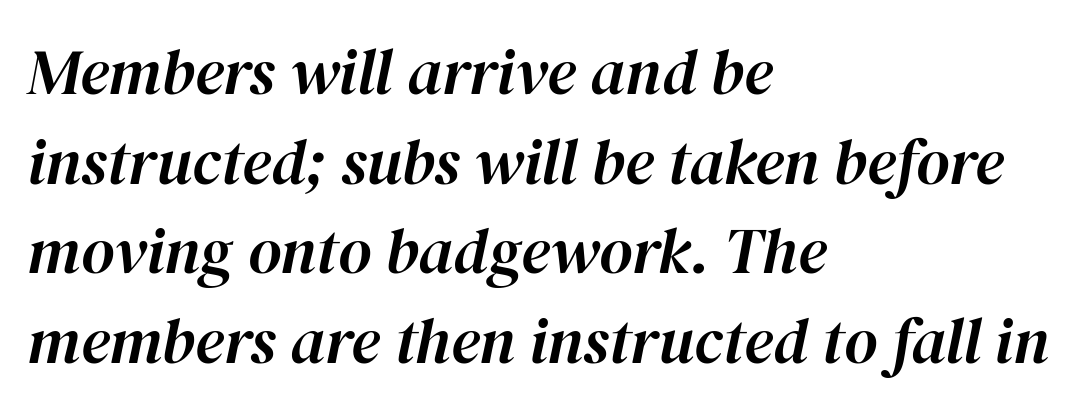
Q: Is the text italic (slanted)? A: Yes, it leans right by about 12 degrees.
Q: Is the text underlined? A: No.
Q: How is the paragraph aligned? A: Left-aligned.
Q: Is the spacing between letters normal or unusually wide? A: Normal.
Q: Is the spacing between lines tight, normal or loose? A: Normal.
Q: Width (condensed, normal, or wide)? A: Normal.
Q: Stroke contrast? A: High.
Q: x-height? A: Medium.
Q: Monospaced? A: No.
